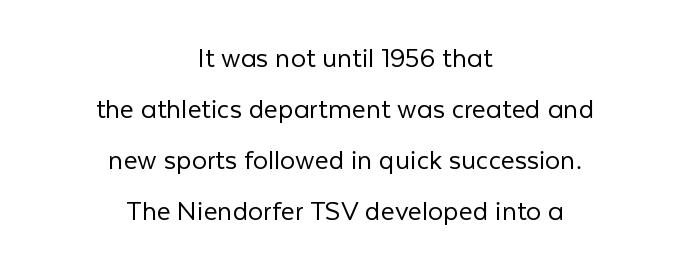
The image shows 30 px light sans-serif type, upright; set centered, normal line spacing (1.7x), normal letter spacing, not underlined; low stroke contrast and a medium x-height.
